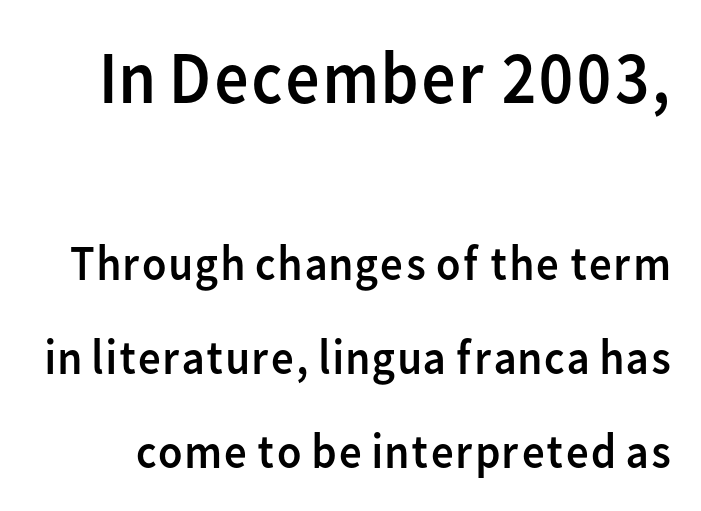
Q: Is the text bold? A: No.
Q: Is the text italic (slanted)? A: No, it is upright.
Q: Is the typeface a serif or a sans-serif typeface? A: Sans-serif.
Q: Is the text underlined? A: No.
Q: Is the spacing between letters normal or unusually wide? A: Normal.
Q: Which block of text is set in a larger size, the first (top) or the second (bottom)? A: The first (top) one.
Q: Width (condensed, normal, or wide)? A: Normal.
Q: Stroke contrast? A: Low.
Q: x-height? A: Medium.
Q: Monospaced? A: No.
